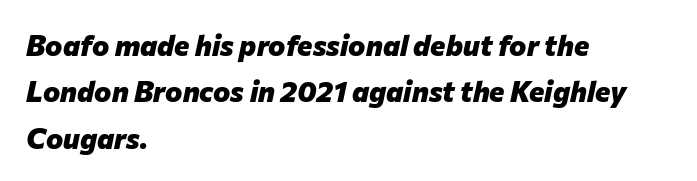
Q: Is the text bold? A: Yes.
Q: Is the text italic (slanted)? A: Yes, it leans right by about 12 degrees.
Q: Is the text underlined? A: No.
Q: How is the paragraph aligned? A: Left-aligned.
Q: Is the spacing between letters normal or unusually wide? A: Normal.
Q: Is the spacing between lines tight, normal or loose? A: Normal.
Q: Width (condensed, normal, or wide)? A: Normal.
Q: Stroke contrast? A: Low.
Q: x-height? A: Medium.
Q: Monospaced? A: No.
